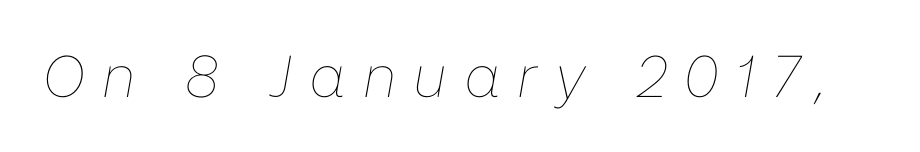
Q: Is the text bold? A: No.
Q: Is the text italic (slanted)? A: Yes, it leans right by about 10 degrees.
Q: Is the text underlined? A: No.
Q: Is the spacing between letters normal or unusually wide? A: Unusually wide.
Q: Width (condensed, normal, or wide)? A: Normal.
Q: Stroke contrast? A: Low.
Q: x-height? A: Medium.
Q: Monospaced? A: No.
